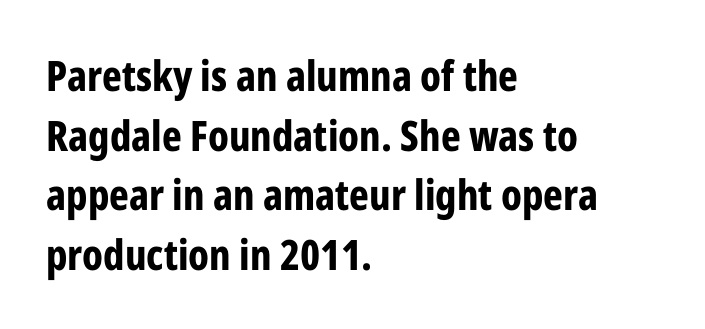
The image shows 42 px bold, condensed sans-serif type, upright; set left-aligned, normal line spacing (1.42x), normal letter spacing, not underlined; low stroke contrast and a medium x-height.
